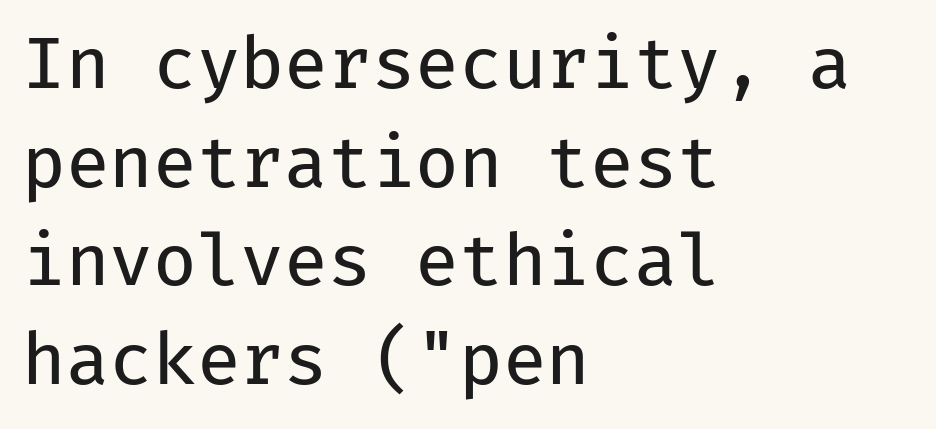
{"serif": "no", "italic": "no", "bold": "no", "weight": "regular", "width": "normal", "stroke_contrast": "low", "x_height": "medium", "monospaced": "yes", "underline": "no", "align": "left", "line_spacing": "normal", "line_spacing_ratio": 1.39, "letter_spacing": "normal", "letter_spacing_em": 0.0, "glyph_px": 71}
